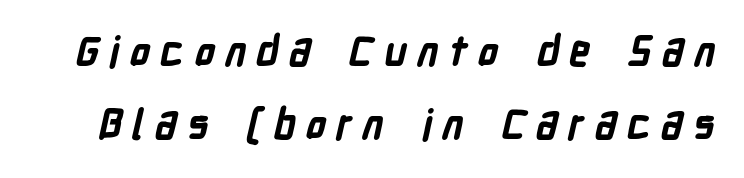
{"serif": "no", "bold": "yes", "weight": "bold", "width": "condensed", "stroke_contrast": "low", "x_height": "medium", "monospaced": "no", "underline": "no", "line_spacing_ratio": 1.79, "letter_spacing": "wide", "letter_spacing_em": 0.24, "glyph_px": 41}
